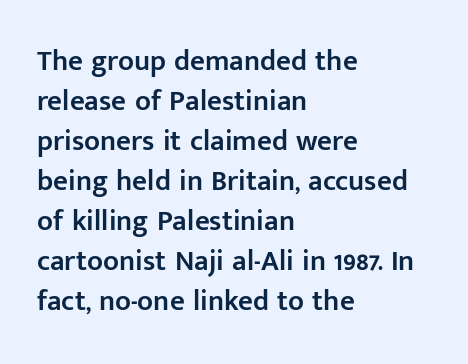
Q: Is the text bold? A: Semi-bold.
Q: Is the text italic (slanted)? A: No, it is upright.
Q: Is the typeface a serif or a sans-serif typeface? A: Sans-serif.
Q: Is the text underlined? A: No.
Q: How is the paragraph aligned? A: Left-aligned.
Q: Is the spacing between letters normal or unusually wide? A: Normal.
Q: Is the spacing between lines tight, normal or loose? A: Normal.
Q: Width (condensed, normal, or wide)? A: Normal.
Q: Stroke contrast? A: Low.
Q: x-height? A: Medium.
Q: Monospaced? A: No.
